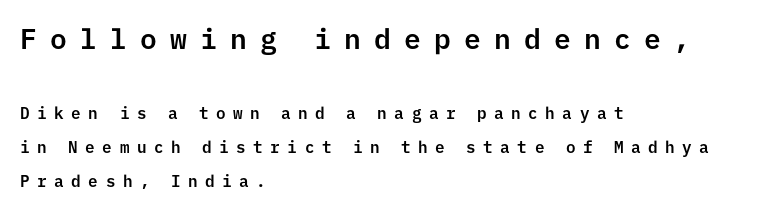
The image shows 28 px sans-serif type, upright, monospaced; set left-aligned, loose line spacing (2.12x), unusually wide letter spacing (+0.47 em), not underlined; the first (top) block is 1.75x larger; low stroke contrast and a medium x-height.
